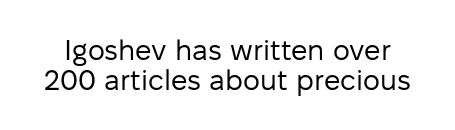
Every character sits straight up, as roman type does. Nothing heavy about these letters — not bold at all. A clean baseline with only descenders dipping below it. Whoever set this chose condensed vertical rhythm over breathing room. These lines keep a tight, regular rhythm from letter to letter. Is this a sans? Yes — the strokes have no serifs.
